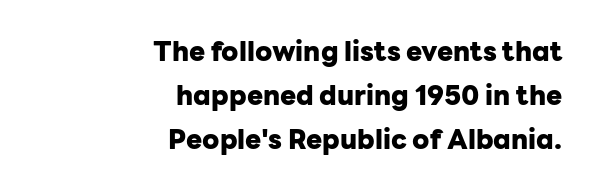
The image shows 27 px bold type, upright; set right-aligned, normal line spacing (1.63x), normal letter spacing, not underlined.
